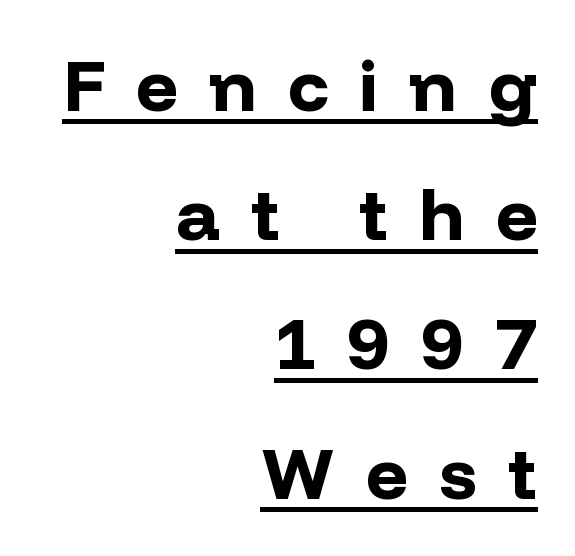
Q: Is the text bold? A: Yes.
Q: Is the text italic (slanted)? A: No, it is upright.
Q: Is the typeface a serif or a sans-serif typeface? A: Sans-serif.
Q: Is the text underlined? A: Yes.
Q: How is the paragraph aligned? A: Right-aligned.
Q: Is the spacing between letters normal or unusually wide? A: Unusually wide.
Q: Width (condensed, normal, or wide)? A: Normal.
Q: Stroke contrast? A: Low.
Q: x-height? A: Medium.
Q: Monospaced? A: No.
